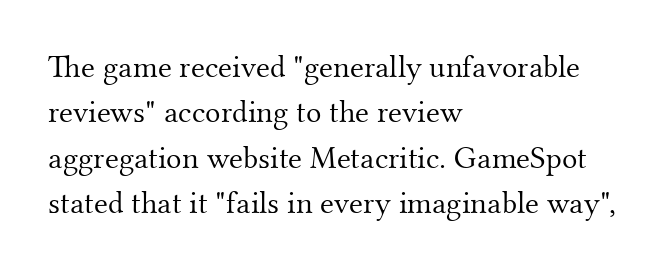
The image shows 32 px light serif type, upright; set left-aligned, normal line spacing (1.42x), normal letter spacing, not underlined; medium stroke contrast and a small x-height.
